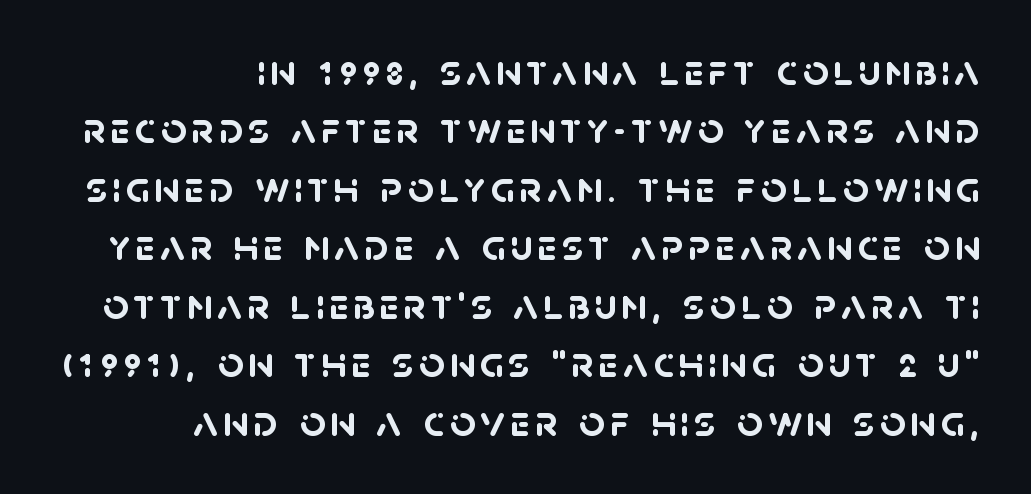
The image shows 45 px semibold sans-serif type; set right-aligned, normal line spacing (1.3x), not underlined; low stroke contrast and a large x-height.
